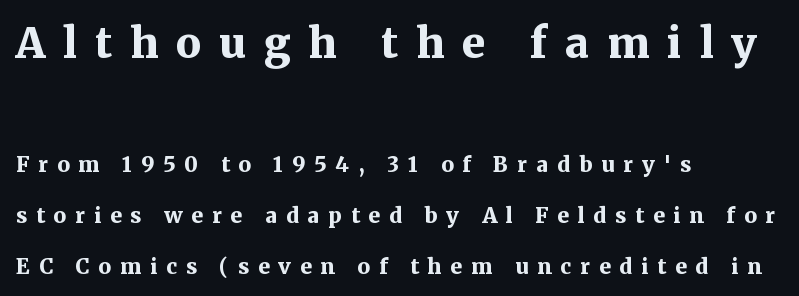
The image shows 42 px bold serif type, upright; set left-aligned, loose line spacing (2.42x), unusually wide letter spacing (+0.42 em), not underlined; the first (top) block is 2.0x larger; medium stroke contrast and a medium x-height.
